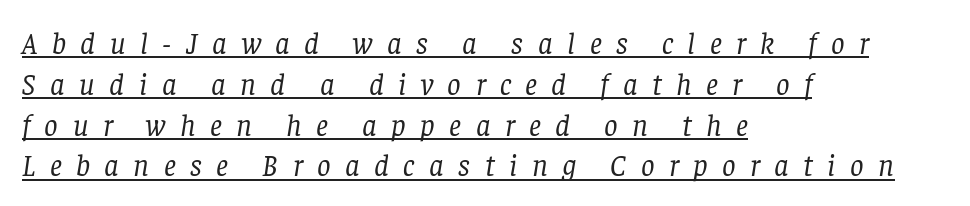
The image shows 30 px regular-weight serif type, italic (leaning right); set left-aligned, normal line spacing (1.36x), unusually wide letter spacing (+0.48 em), underlined; low stroke contrast and a large x-height.
